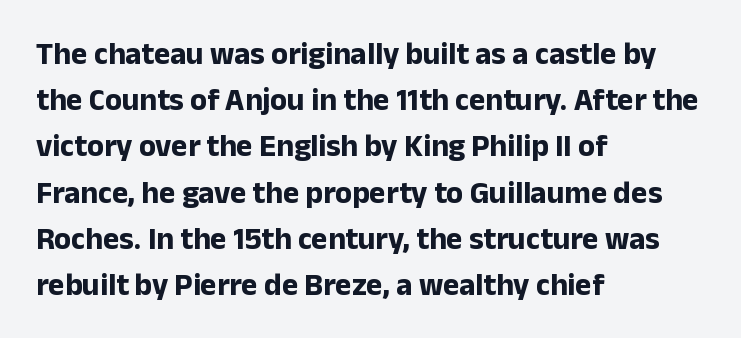
The image shows 31 px bold sans-serif type, upright; set left-aligned, normal line spacing (1.49x), normal letter spacing, not underlined; low stroke contrast and a medium x-height.
